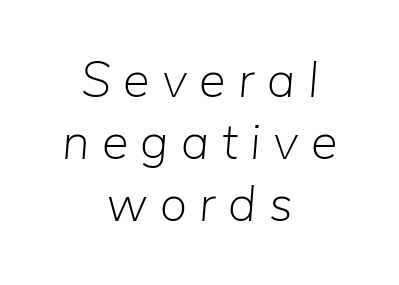
Q: Is the text bold? A: No.
Q: Is the text italic (slanted)? A: Yes, it leans right by about 5 degrees.
Q: Is the text underlined? A: No.
Q: How is the paragraph aligned? A: Centered.
Q: Is the spacing between letters normal or unusually wide? A: Unusually wide.
Q: Width (condensed, normal, or wide)? A: Normal.
Q: Stroke contrast? A: Low.
Q: x-height? A: Medium.
Q: Monospaced? A: No.
